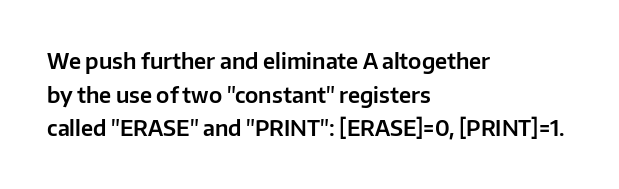
{"italic": "no", "underline": "no", "align": "left", "line_spacing": "normal", "line_spacing_ratio": 1.6, "letter_spacing": "normal", "letter_spacing_em": 0.0, "glyph_px": 21}
